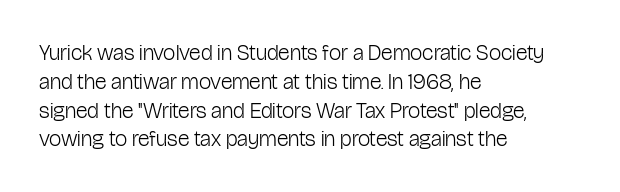
{"italic": "no", "bold": "no", "underline": "no", "align": "left", "line_spacing": "normal", "line_spacing_ratio": 1.31, "letter_spacing": "normal", "letter_spacing_em": 0.0, "glyph_px": 22}
